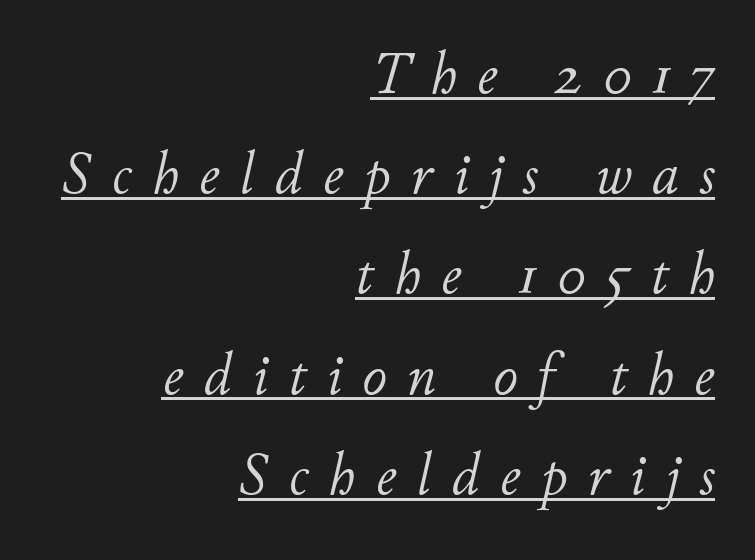
{"italic": "yes", "lean": "right", "slant_degrees": 11, "bold": "no", "weight": "light", "width": "normal", "stroke_contrast": "low", "x_height": "small", "monospaced": "no", "underline": "yes", "align": "right", "line_spacing": "normal", "line_spacing_ratio": 1.67, "letter_spacing": "wide", "letter_spacing_em": 0.34, "glyph_px": 60}
